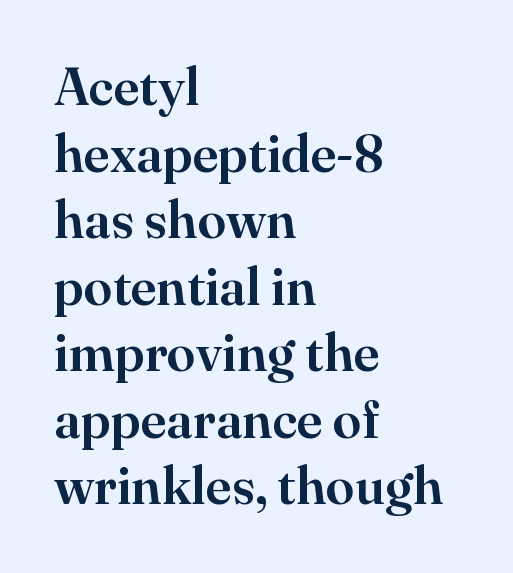
{"serif": "yes", "italic": "no", "width": "normal", "stroke_contrast": "high", "x_height": "small", "monospaced": "no", "underline": "no", "align": "left", "line_spacing": "normal", "line_spacing_ratio": 1.28, "letter_spacing": "normal", "letter_spacing_em": 0.0, "glyph_px": 52}
